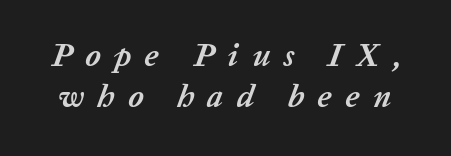
Q: Is the text bold? A: Yes.
Q: Is the text italic (slanted)? A: Yes, it leans right by about 20 degrees.
Q: Is the text underlined? A: No.
Q: Is the spacing between letters normal or unusually wide? A: Unusually wide.
Q: Is the spacing between lines tight, normal or loose? A: Normal.
Q: Width (condensed, normal, or wide)? A: Normal.
Q: Stroke contrast? A: Low.
Q: x-height? A: Medium.
Q: Monospaced? A: No.
